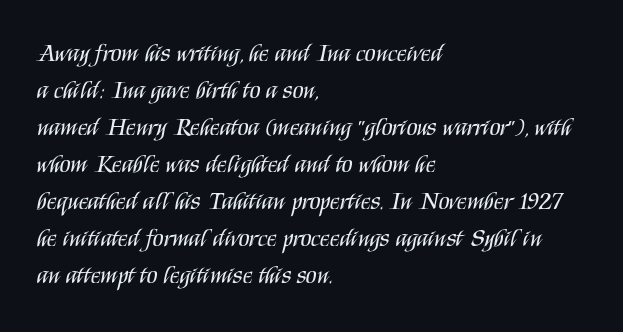
A typesetter would call this leading conventional body-copy spacing. Descender tails drop into unmarked territory. Visually the block forms a straight wall on the left and a jagged coastline on the right.
